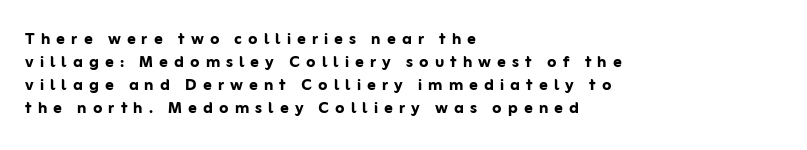
{"italic": "no", "bold": "yes", "underline": "no", "align": "left", "line_spacing": "tight", "line_spacing_ratio": 1.1, "letter_spacing": "wide", "letter_spacing_em": 0.29, "glyph_px": 21}
